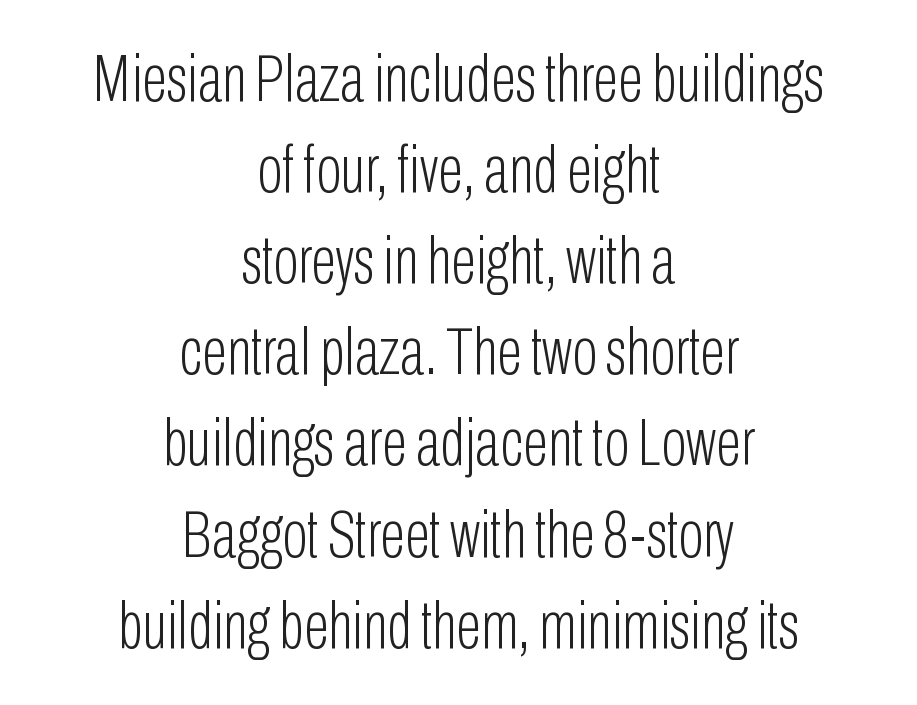
The specimen reads as upright at a glance. The face used here is rendered with its standard letterfit. One glance says typical: line gaps are just what's usual. Short and long lines alike share a common midpoint.
